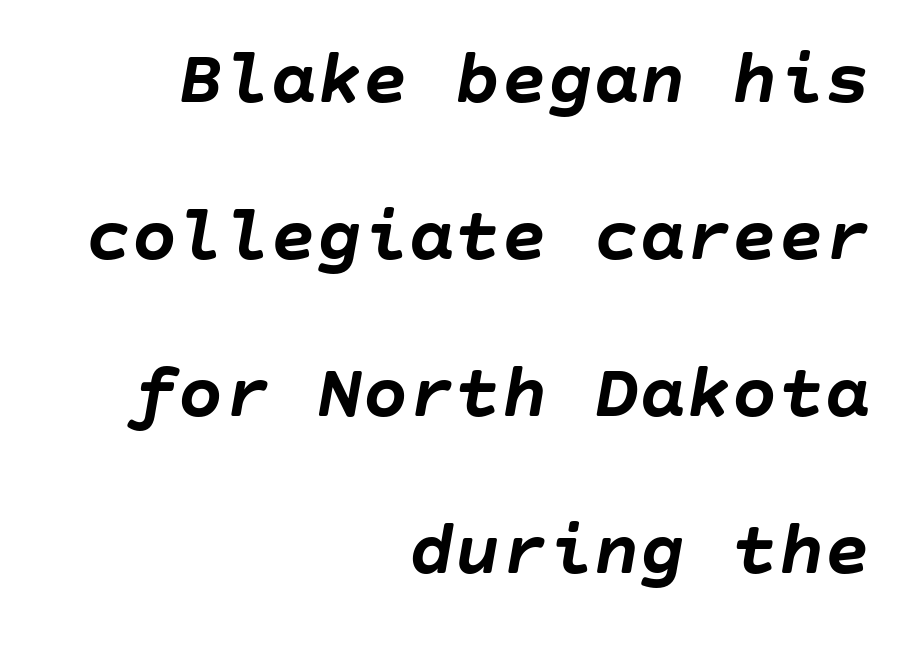
{"italic": "yes", "lean": "right", "slant_degrees": 10, "bold": "yes", "weight": "semibold", "width": "normal", "stroke_contrast": "low", "x_height": "large", "underline": "no", "align": "right", "line_spacing": "loose", "line_spacing_ratio": 2.04, "letter_spacing": "normal", "letter_spacing_em": 0.0, "glyph_px": 77}
